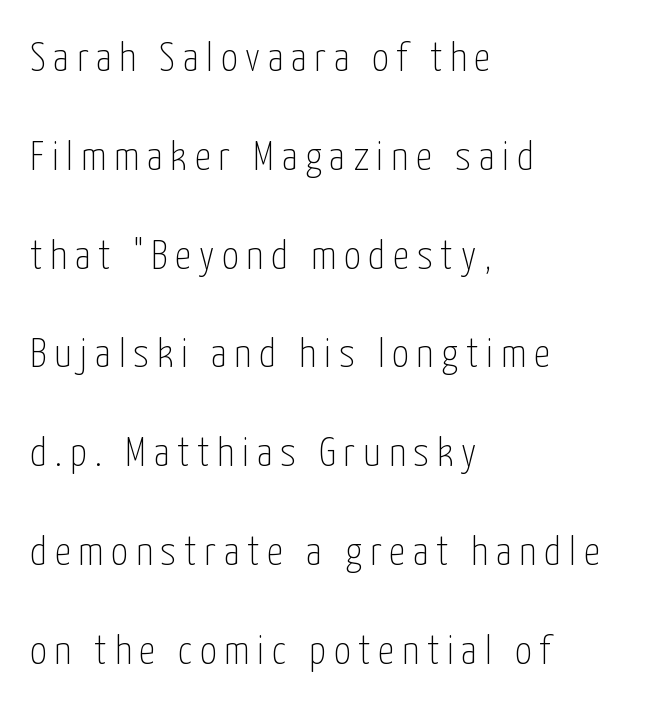
Stroke thickness stays within the range of a standard reading face or lighter. The letters advance in unequal steps, a hallmark of proportional type. Every character sits straight up, as roman type does. Caption: multi-line text, flush left, ragged right. This is sans-serif lettering, the kind often seen on screens and signage.
